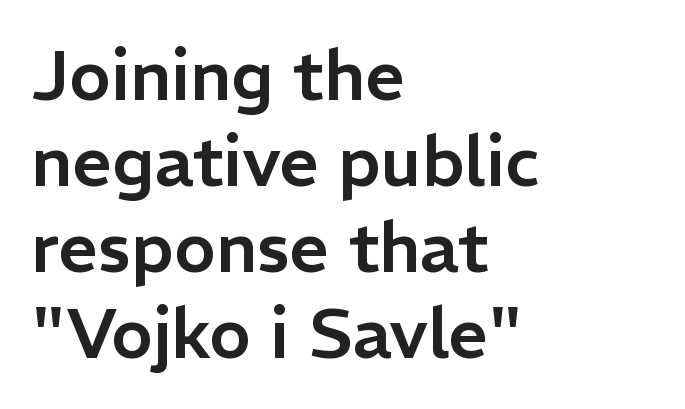
The image shows 70 px sans-serif type, upright; set left-aligned, line spacing 1.23x, normal letter spacing, not underlined; low stroke contrast and a medium x-height.
